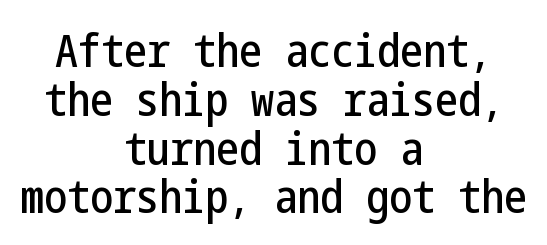
Q: Is the text italic (slanted)? A: No, it is upright.
Q: Is the typeface a serif or a sans-serif typeface? A: Sans-serif.
Q: Is the text underlined? A: No.
Q: How is the paragraph aligned? A: Centered.
Q: Is the spacing between letters normal or unusually wide? A: Normal.
Q: Is the spacing between lines tight, normal or loose? A: Tight.
Q: Width (condensed, normal, or wide)? A: Condensed.
Q: Stroke contrast? A: Low.
Q: x-height? A: Medium.
